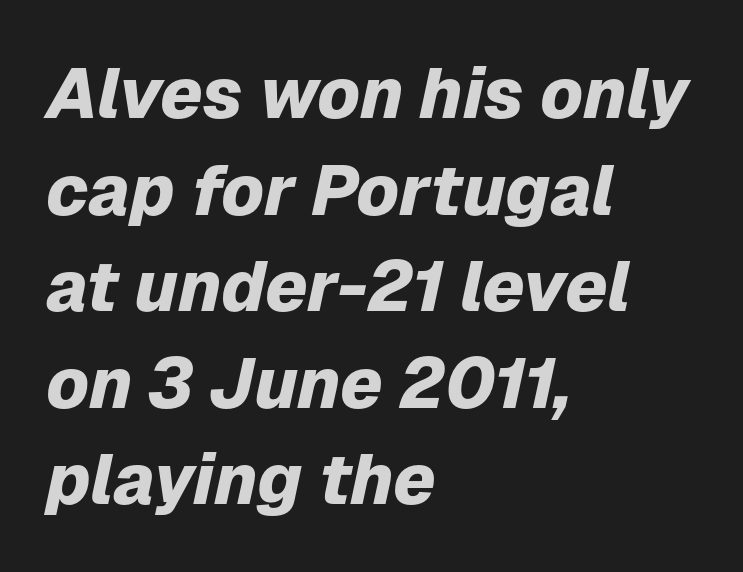
{"italic": "yes", "lean": "right", "slant_degrees": 12, "bold": "yes", "weight": "heavy", "width": "normal", "stroke_contrast": "low", "x_height": "medium", "monospaced": "no", "underline": "no", "align": "left", "line_spacing": "normal", "line_spacing_ratio": 1.36, "letter_spacing": "normal", "letter_spacing_em": 0.0, "glyph_px": 71}
